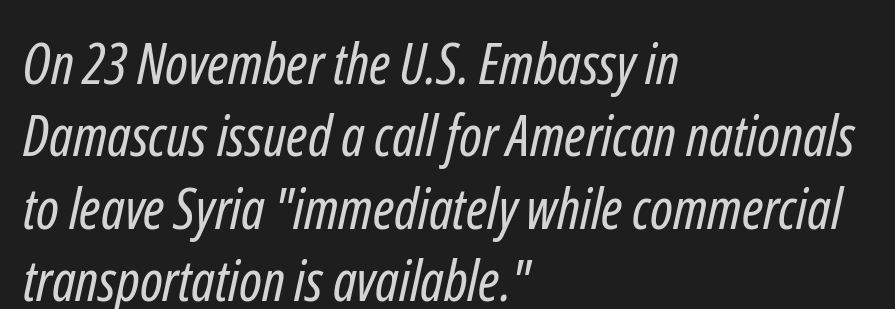
The image shows 57 px regular-weight, condensed sans-serif type; set left-aligned, normal line spacing (1.27x), normal letter spacing, not underlined; low stroke contrast and a medium x-height.
